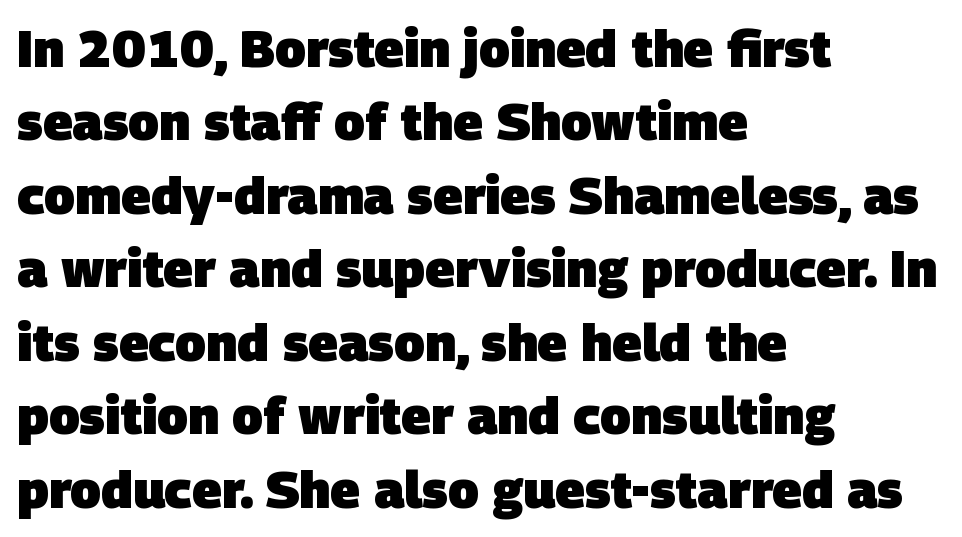
Q: Is the text bold? A: Yes.
Q: Is the typeface a serif or a sans-serif typeface? A: Sans-serif.
Q: Is the text underlined? A: No.
Q: How is the paragraph aligned? A: Left-aligned.
Q: Is the spacing between letters normal or unusually wide? A: Normal.
Q: Is the spacing between lines tight, normal or loose? A: Normal.
Q: Width (condensed, normal, or wide)? A: Normal.
Q: Stroke contrast? A: Low.
Q: x-height? A: Large.
Q: Monospaced? A: No.
